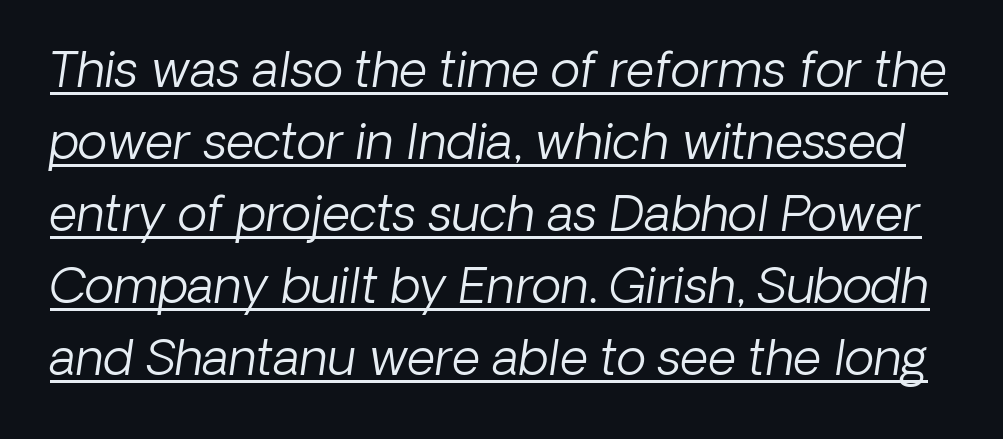
Q: Is the text bold? A: No.
Q: Is the typeface a serif or a sans-serif typeface? A: Sans-serif.
Q: Is the text underlined? A: Yes.
Q: Is the spacing between letters normal or unusually wide? A: Normal.
Q: Is the spacing between lines tight, normal or loose? A: Normal.
Q: Width (condensed, normal, or wide)? A: Normal.
Q: Stroke contrast? A: Low.
Q: x-height? A: Medium.
Q: Monospaced? A: No.
